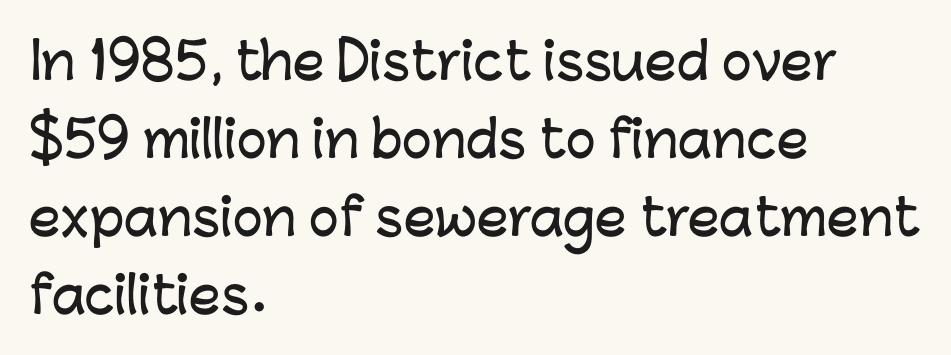
{"serif": "no", "italic": "no", "width": "normal", "stroke_contrast": "low", "x_height": "medium", "monospaced": "no", "underline": "no", "align": "left", "line_spacing": "normal", "line_spacing_ratio": 1.56, "letter_spacing": "normal", "letter_spacing_em": 0.0, "glyph_px": 50}
